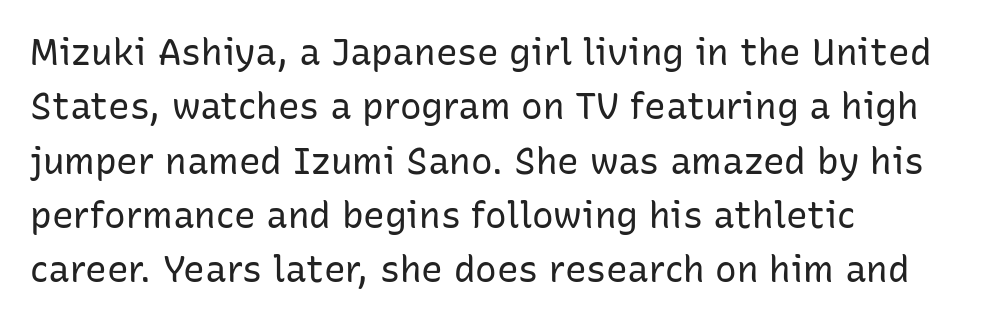
{"serif": "no", "italic": "no", "bold": "no", "weight": "regular", "width": "normal", "stroke_contrast": "low", "x_height": "medium", "monospaced": "no", "underline": "no", "align": "left", "line_spacing": "normal", "line_spacing_ratio": 1.51, "letter_spacing": "normal", "letter_spacing_em": 0.0, "glyph_px": 36}
